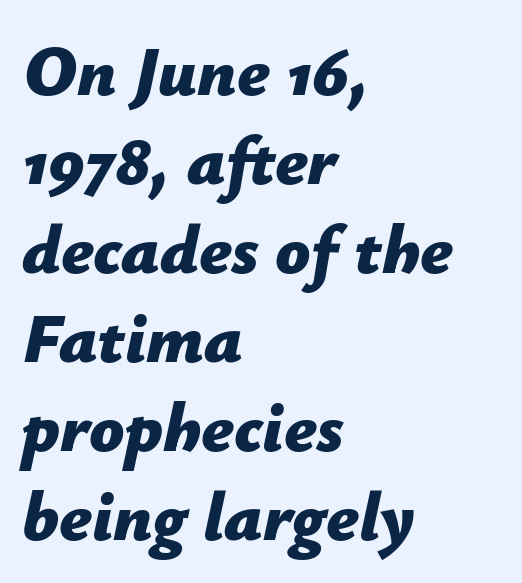
The passage shown stacks its lines at a standard gap. Compared with typical body copy, the letter spacing here is the same. All the whitespace from short lines collects on the right. Here the designer chose a conventional face with non-uniform glyph widths. It's the slanting kind of type. Stroke thickness is high; the sample reads as a true bold.
